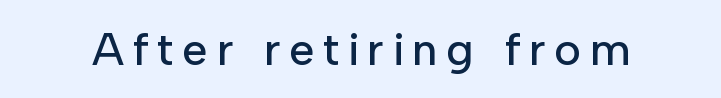
Each letter keeps its own natural width here, so spacing adapts to shape. Notice how the stems are strictly vertical — no italics here. Only glyphs here, with clear space below each row. Observe the absence of serifs on each vertical stroke in this sample.
